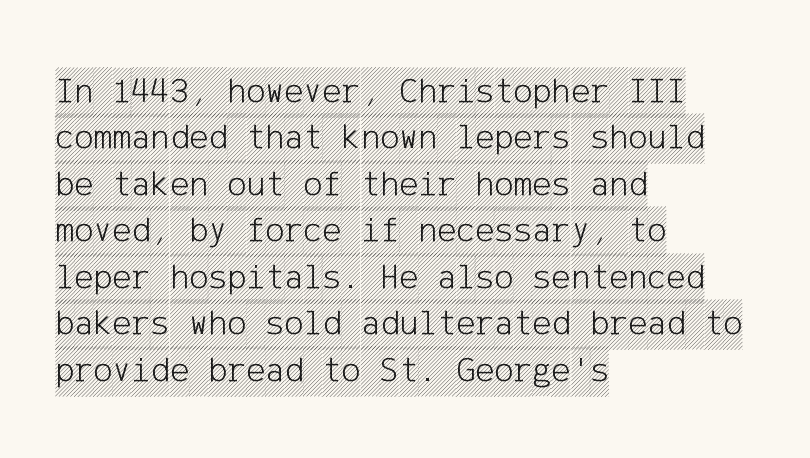
The image shows 36 px condensed type, upright; set left-aligned, normal line spacing (1.29x), normal letter spacing, not underlined; a large x-height.
